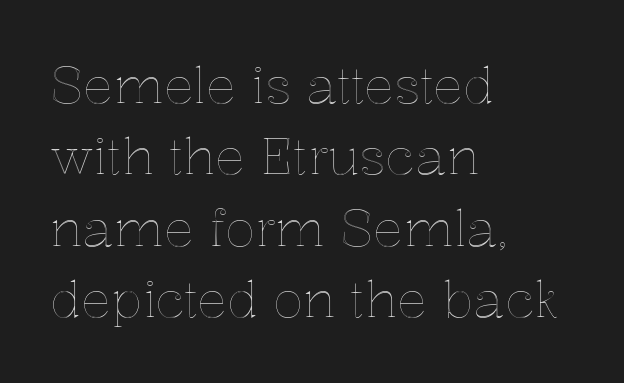
The image shows 50 px text type, upright; set left-aligned, normal line spacing (1.43x), normal letter spacing, not underlined; a medium x-height.
